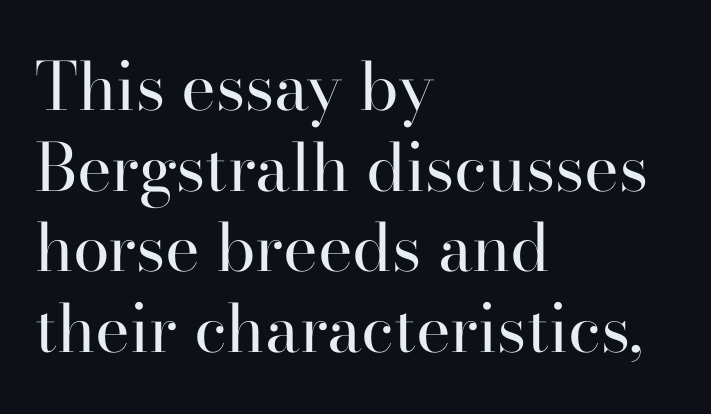
{"serif": "yes", "italic": "no", "bold": "no", "weight": "regular", "width": "normal", "stroke_contrast": "high", "x_height": "small", "monospaced": "no", "underline": "no", "align": "left", "line_spacing_ratio": 1.22, "letter_spacing": "normal", "letter_spacing_em": 0.0, "glyph_px": 66}
